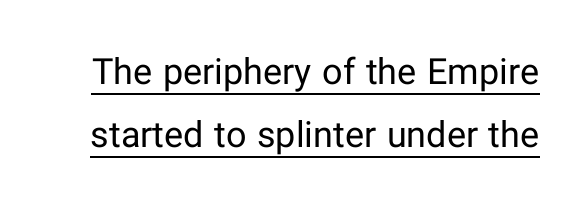
{"serif": "no", "italic": "no", "bold": "no", "weight": "regular", "width": "normal", "stroke_contrast": "low", "x_height": "medium", "monospaced": "no", "underline": "yes", "line_spacing_ratio": 1.75, "letter_spacing": "normal", "letter_spacing_em": 0.0, "glyph_px": 36}
